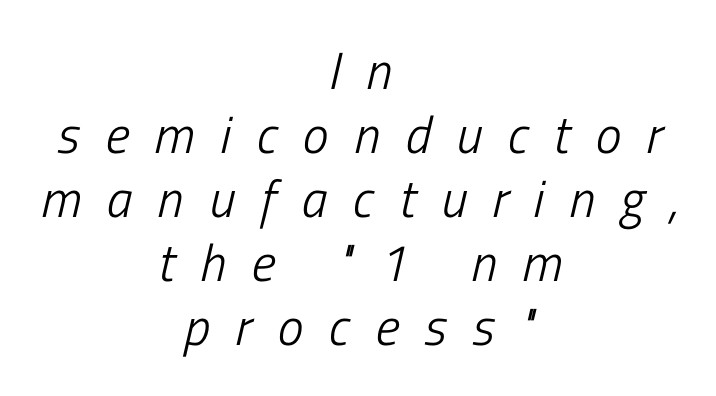
Q: Is the text bold? A: No.
Q: Is the text italic (slanted)? A: Yes, it leans right by about 13 degrees.
Q: Is the text underlined? A: No.
Q: How is the paragraph aligned? A: Centered.
Q: Is the spacing between letters normal or unusually wide? A: Unusually wide.
Q: Width (condensed, normal, or wide)? A: Condensed.
Q: Stroke contrast? A: Low.
Q: x-height? A: Medium.
Q: Monospaced? A: No.
